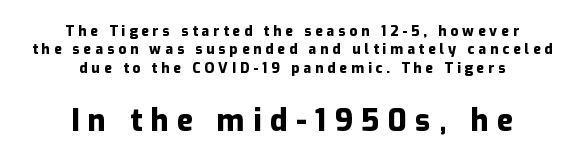
The image shows 30 px heavy sans-serif type, upright; set centered, normal line spacing (1.31x), unusually wide letter spacing (+0.28 em), not underlined; the second (bottom) block is 2.14x larger; low stroke contrast and a medium x-height.
